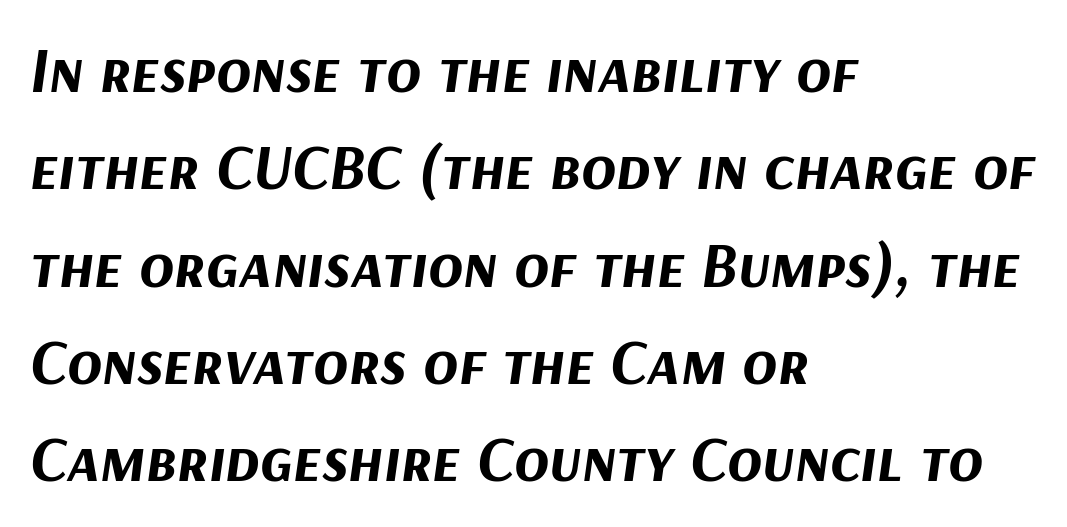
{"italic": "yes", "lean": "right", "slant_degrees": 9, "bold": "yes", "weight": "bold", "width": "normal", "stroke_contrast": "medium", "x_height": "medium", "monospaced": "no", "underline": "no", "align": "left", "line_spacing": "normal", "line_spacing_ratio": 1.52, "letter_spacing": "normal", "letter_spacing_em": 0.0, "glyph_px": 64}
